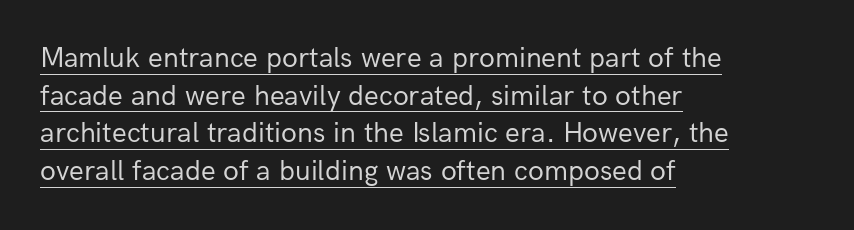
The image shows 29 px regular-weight sans-serif type, upright; set left-aligned, normal line spacing (1.3x), normal letter spacing, underlined; low stroke contrast and a medium x-height.
